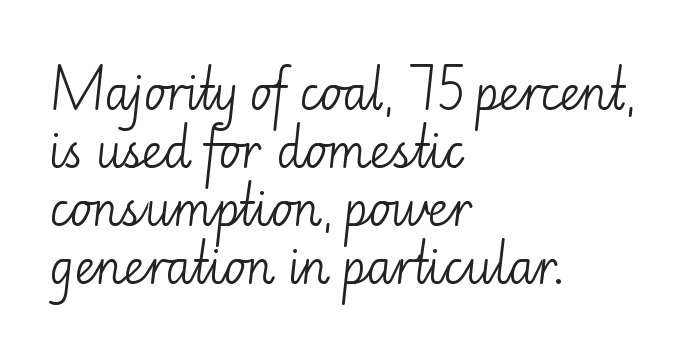
The image shows 46 px light sans-serif type; set left-aligned, normal line spacing (1.26x), normal letter spacing, not underlined; low stroke contrast and a small x-height.
